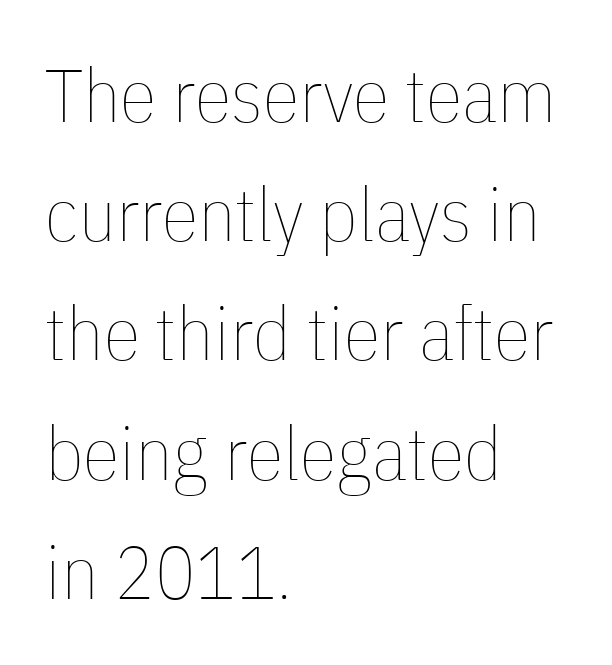
Q: Is the text bold? A: No.
Q: Is the text italic (slanted)? A: No, it is upright.
Q: Is the text underlined? A: No.
Q: How is the paragraph aligned? A: Left-aligned.
Q: Is the spacing between letters normal or unusually wide? A: Normal.
Q: Is the spacing between lines tight, normal or loose? A: Normal.
Q: Width (condensed, normal, or wide)? A: Condensed.
Q: Stroke contrast? A: Low.
Q: x-height? A: Medium.
Q: Monospaced? A: No.
